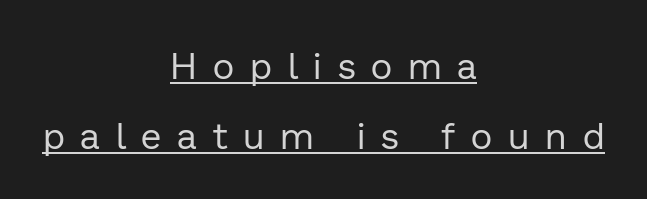
The whitespace from short lines is split evenly between both sides. A typesetter would mark this as roman, not italic. The rendering uses natural spacing where letterforms have individual widths. You can see a thin bar hugging the bottom of the glyphs. Bold? No — there's no thickening of the strokes. The type family on display is of the sans-serif kind.
